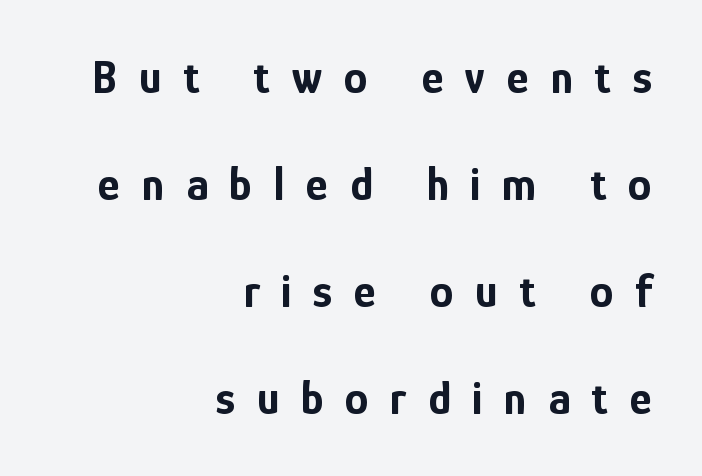
Every letter is thick-stroked: bold, no question. Do the characters align in a grid? No, the font is proportional. Underlining? Definitely not there. Caption: expanded tracking, letters set apart. The compositor pushed each line to the right boundary.
